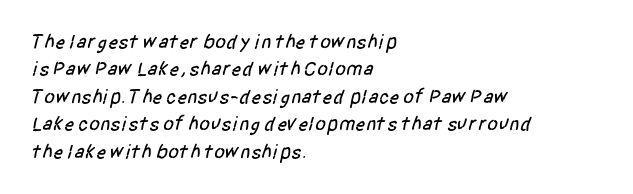
Q: Is the text underlined? A: No.
Q: How is the paragraph aligned? A: Left-aligned.
Q: Is the spacing between letters normal or unusually wide? A: Normal.
Q: Is the spacing between lines tight, normal or loose? A: Normal.
